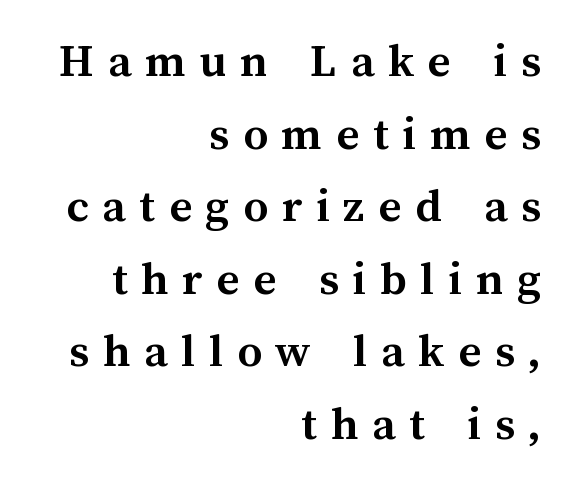
{"italic": "no", "bold": "yes", "weight": "semibold", "width": "normal", "stroke_contrast": "medium", "x_height": "medium", "monospaced": "no", "underline": "no", "align": "right", "line_spacing": "normal", "line_spacing_ratio": 1.48, "letter_spacing": "wide", "letter_spacing_em": 0.28, "glyph_px": 49}
